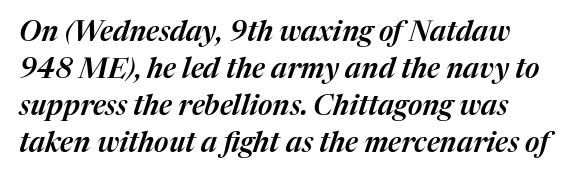
Characters follow at the spacing the type designer built in. Summary of vertical rhythm: regular, with standard interline spacing. Italic? Definitely — the glyphs are oblique. Think of a printed novel: that variable character pitch is what you see here. The space beneath each line is pristine and unruled.
